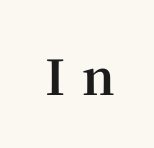
This sample has the flowing, uneven cadence of proportional lettering. The strip under each line holds only bare page. I'd call this a serif setting — the letters wear small feet. Glyph-to-glyph distance is far greater than everyday printed text.
